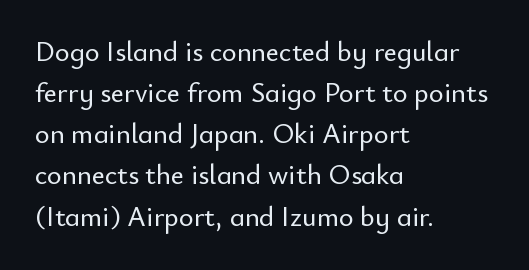
{"serif": "no", "italic": "no", "width": "normal", "stroke_contrast": "low", "x_height": "small", "monospaced": "no", "underline": "no", "align": "left", "line_spacing": "normal", "line_spacing_ratio": 1.47, "letter_spacing": "normal", "letter_spacing_em": 0.0, "glyph_px": 28}
